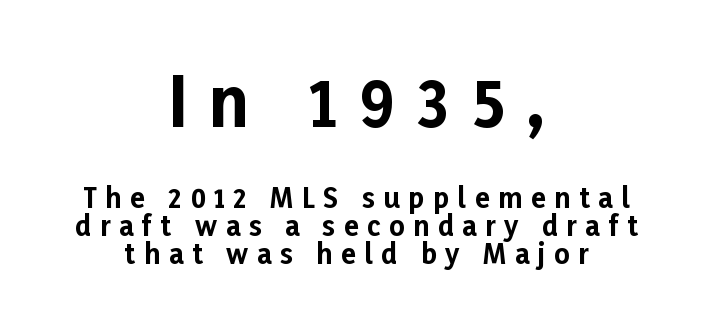
{"serif": "no", "italic": "no", "bold": "yes", "weight": "bold", "width": "normal", "stroke_contrast": "low", "x_height": "medium", "monospaced": "no", "underline": "no", "align": "center", "line_spacing": "tight", "line_spacing_ratio": 1.04, "letter_spacing": "wide", "letter_spacing_em": 0.32, "larger_block": "first", "size_ratio": 2.52, "glyph_px": 68}
